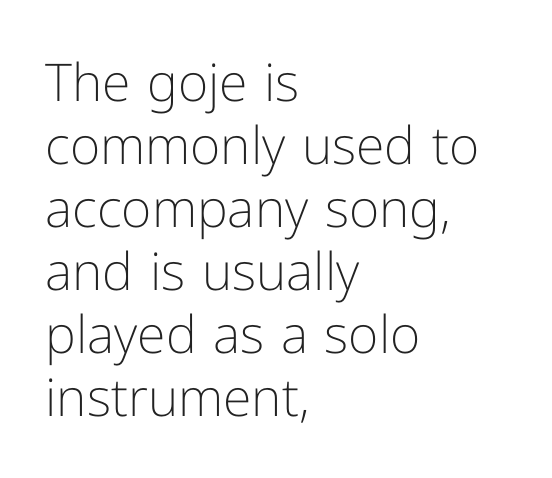
{"serif": "no", "italic": "no", "bold": "no", "weight": "light", "width": "normal", "stroke_contrast": "low", "x_height": "medium", "monospaced": "no", "underline": "no", "align": "left", "line_spacing_ratio": 1.21, "letter_spacing": "normal", "letter_spacing_em": 0.0, "glyph_px": 52}
